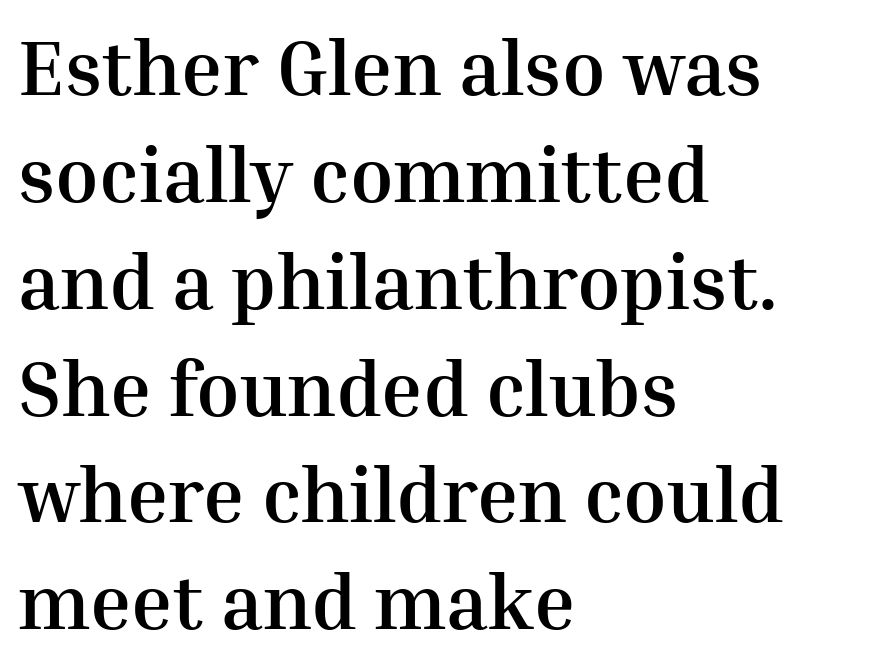
{"serif": "yes", "italic": "no", "bold": "yes", "weight": "semibold", "width": "normal", "stroke_contrast": "medium", "x_height": "medium", "monospaced": "no", "underline": "no", "align": "left", "line_spacing": "normal", "line_spacing_ratio": 1.37, "letter_spacing": "normal", "letter_spacing_em": 0.0, "glyph_px": 78}
